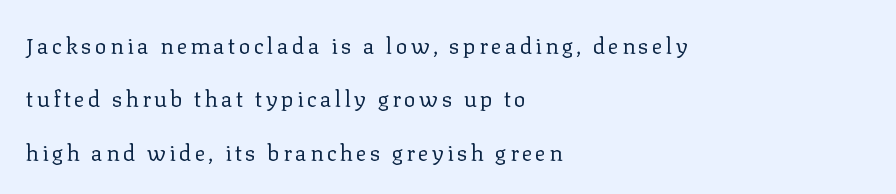
{"italic": "no", "bold": "no", "underline": "no", "align": "left", "line_spacing": "loose", "line_spacing_ratio": 2.43, "glyph_px": 22}
